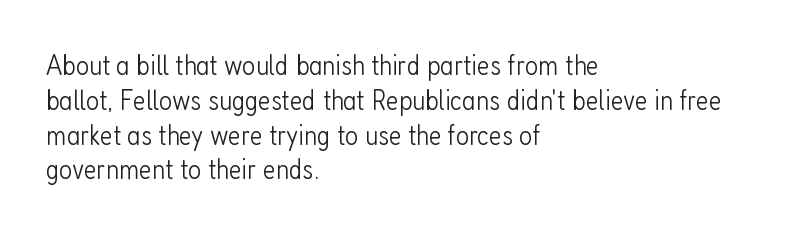
Q: Is the text bold? A: No.
Q: Is the text italic (slanted)? A: No, it is upright.
Q: Is the typeface a serif or a sans-serif typeface? A: Sans-serif.
Q: Is the text underlined? A: No.
Q: How is the paragraph aligned? A: Left-aligned.
Q: Is the spacing between letters normal or unusually wide? A: Normal.
Q: Width (condensed, normal, or wide)? A: Condensed.
Q: Stroke contrast? A: Low.
Q: x-height? A: Medium.
Q: Monospaced? A: No.
